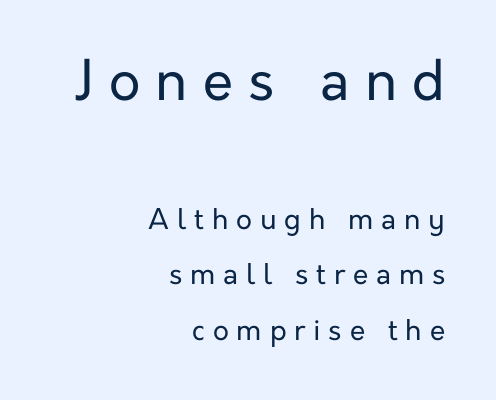
Q: Is the text bold? A: No.
Q: Is the text italic (slanted)? A: No, it is upright.
Q: Is the typeface a serif or a sans-serif typeface? A: Sans-serif.
Q: Is the text underlined? A: No.
Q: How is the paragraph aligned? A: Right-aligned.
Q: Is the spacing between letters normal or unusually wide? A: Unusually wide.
Q: Is the spacing between lines tight, normal or loose? A: Loose.
Q: Which block of text is set in a larger size, the first (top) or the second (bottom)? A: The first (top) one.
Q: Width (condensed, normal, or wide)? A: Normal.
Q: Stroke contrast? A: Low.
Q: x-height? A: Medium.
Q: Monospaced? A: No.
